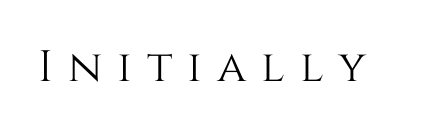
{"italic": "no", "width": "normal", "stroke_contrast": "medium", "x_height": "large", "monospaced": "no", "underline": "no", "letter_spacing": "wide", "letter_spacing_em": 0.34, "glyph_px": 44}
